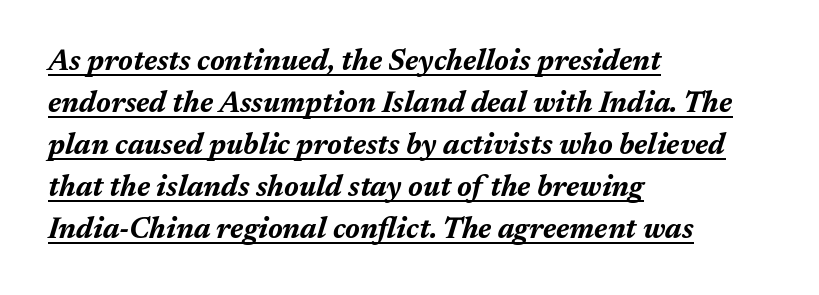
These lines are rendered in a variable-pitch font. The gaps between neighbouring characters are ordinary and unremarkable. This rendering features underlined lettering. Posture: slanted. These words are printed bold, with thick strokes throughout.
